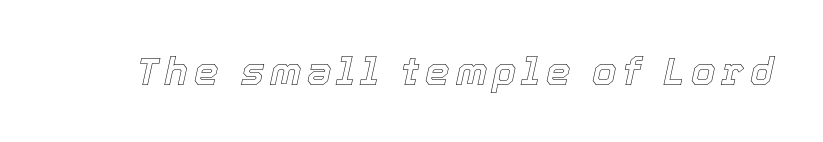
Clear beneath every line of the passage. Spacing verdict: proportional, widths tailored to each character. Observe the lean: these are italic letterforms.
